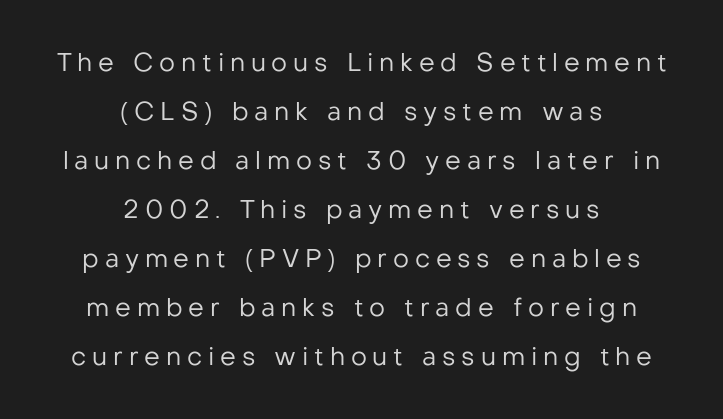
{"italic": "no", "bold": "no", "underline": "no", "align": "center", "line_spacing": "loose", "line_spacing_ratio": 1.96, "letter_spacing": "wide", "letter_spacing_em": 0.23, "glyph_px": 25}
